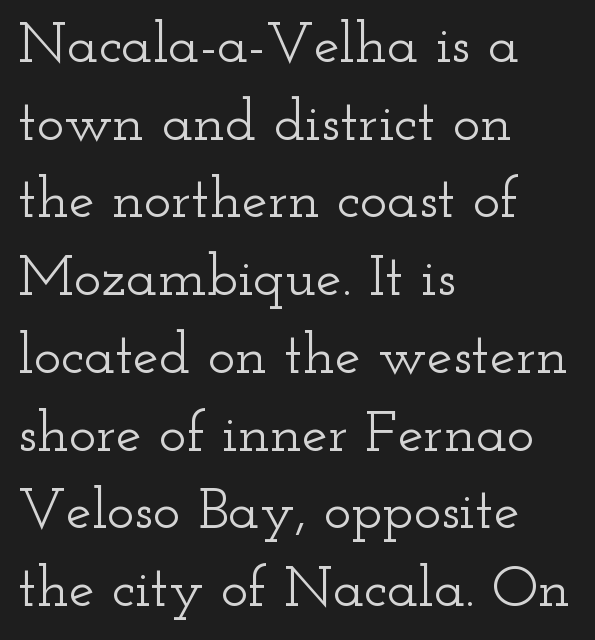
Q: Is the text italic (slanted)? A: No, it is upright.
Q: Is the typeface a serif or a sans-serif typeface? A: Serif.
Q: Is the text underlined? A: No.
Q: How is the paragraph aligned? A: Left-aligned.
Q: Is the spacing between letters normal or unusually wide? A: Normal.
Q: Is the spacing between lines tight, normal or loose? A: Normal.
Q: Width (condensed, normal, or wide)? A: Wide.
Q: Stroke contrast? A: Low.
Q: x-height? A: Small.
Q: Monospaced? A: No.
